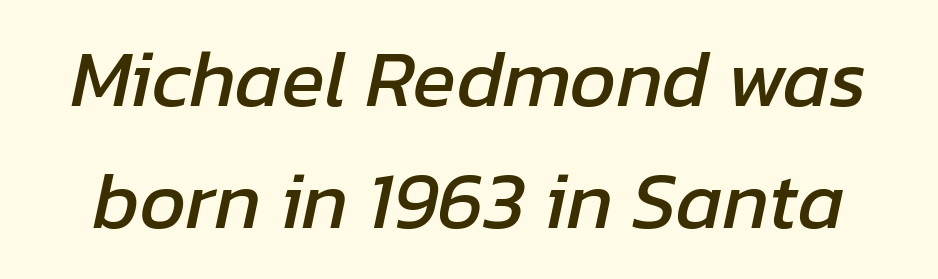
{"italic": "yes", "lean": "right", "slant_degrees": 12, "width": "normal", "stroke_contrast": "low", "x_height": "medium", "monospaced": "no", "underline": "no", "line_spacing": "normal", "line_spacing_ratio": 1.53, "letter_spacing": "normal", "letter_spacing_em": 0.0, "glyph_px": 80}
